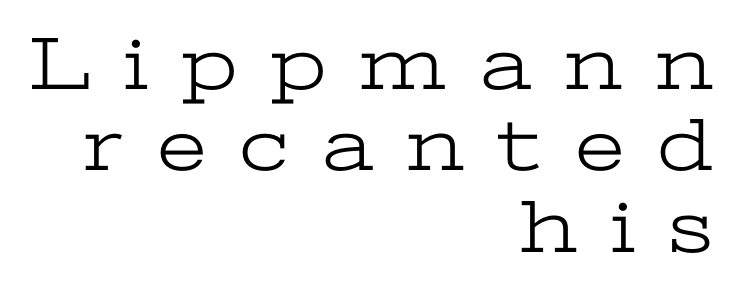
The image shows 76 px light, wide serif type, upright; set right-aligned, tight line spacing (1.07x), unusually wide letter spacing (+0.44 em), not underlined; low stroke contrast and a medium x-height.
